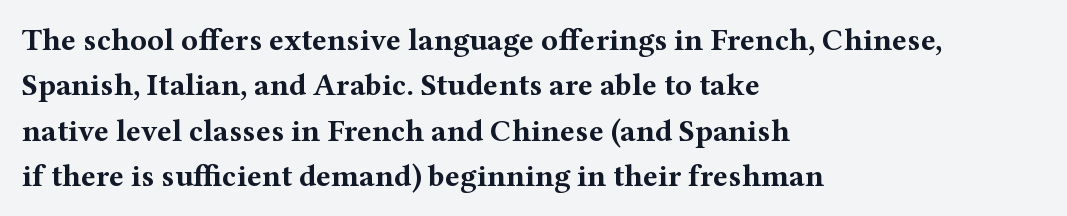
The image shows 31 px bold, wide serif type, upright; set left-aligned, normal line spacing (1.46x), normal letter spacing, not underlined; medium stroke contrast and a medium x-height.
